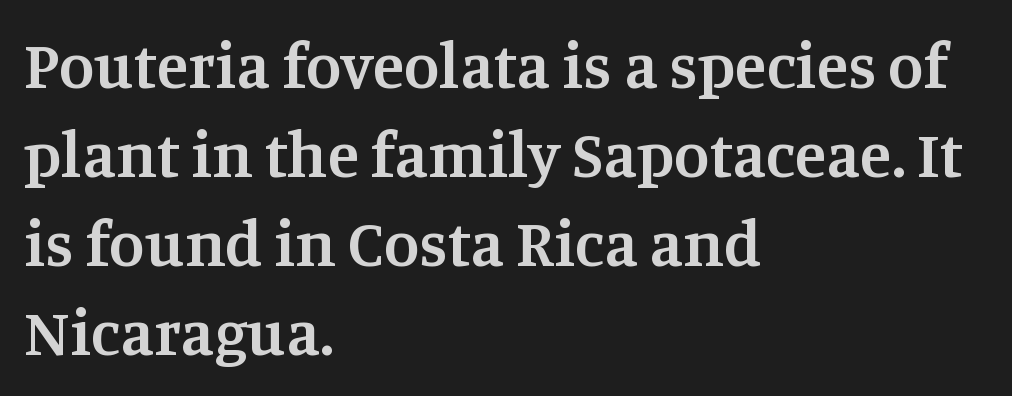
Underlining? Definitely not there. A somewhat darkened texture: the type is semibold rather than bold. The letters advance in unequal steps, a hallmark of proportional type. The tracking reads as untouched default to a designer's eye. The lettering holds an erect, upright posture throughout. Whoever set this chose a conventional vertical rhythm.
